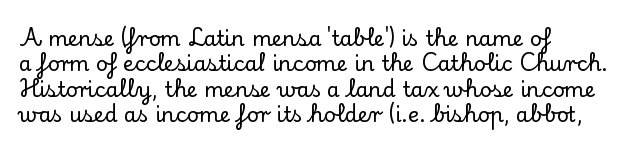
Q: Is the text italic (slanted)? A: No, it is upright.
Q: Is the text underlined? A: No.
Q: How is the paragraph aligned? A: Left-aligned.
Q: Is the spacing between letters normal or unusually wide? A: Normal.
